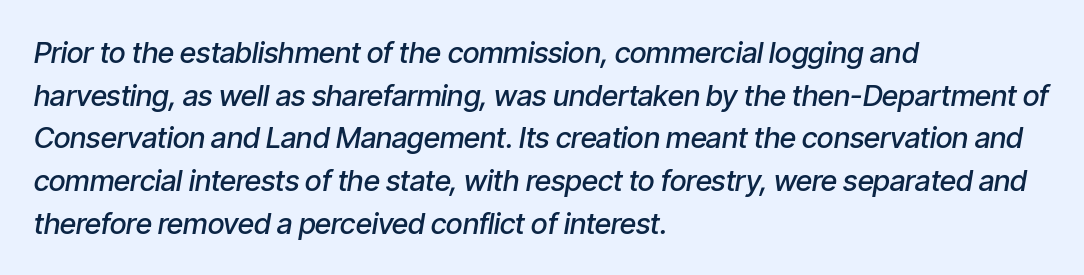
The image shows 29 px semibold, condensed type, italic (leaning right); set left-aligned, normal line spacing (1.47x), normal letter spacing, not underlined; low stroke contrast and a medium x-height.
